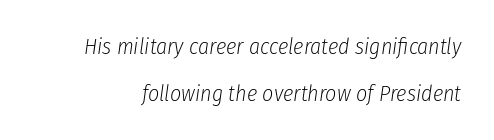
Q: Is the text bold? A: No.
Q: Is the text italic (slanted)? A: Yes, it leans right by about 8 degrees.
Q: Is the text underlined? A: No.
Q: Is the spacing between letters normal or unusually wide? A: Normal.
Q: Is the spacing between lines tight, normal or loose? A: Loose.
